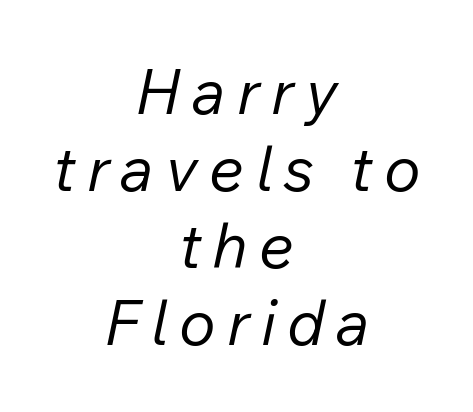
{"italic": "yes", "lean": "right", "slant_degrees": 12, "bold": "no", "weight": "regular", "width": "normal", "stroke_contrast": "low", "x_height": "medium", "monospaced": "no", "underline": "no", "align": "center", "line_spacing_ratio": 1.24, "glyph_px": 62}
